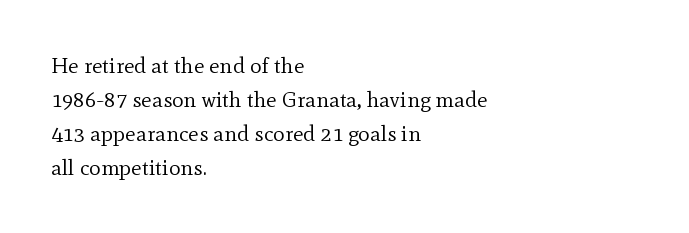
Caption: multi-line text, flush left, ragged right. Rendered with straight, roman letterforms. Beneath every word, the page is bare. Weight: not bold — regular or lighter. Nobody touched the tracking dial on this one. Vertically, the passage feels balanced, rows spaced as you'd expect.
